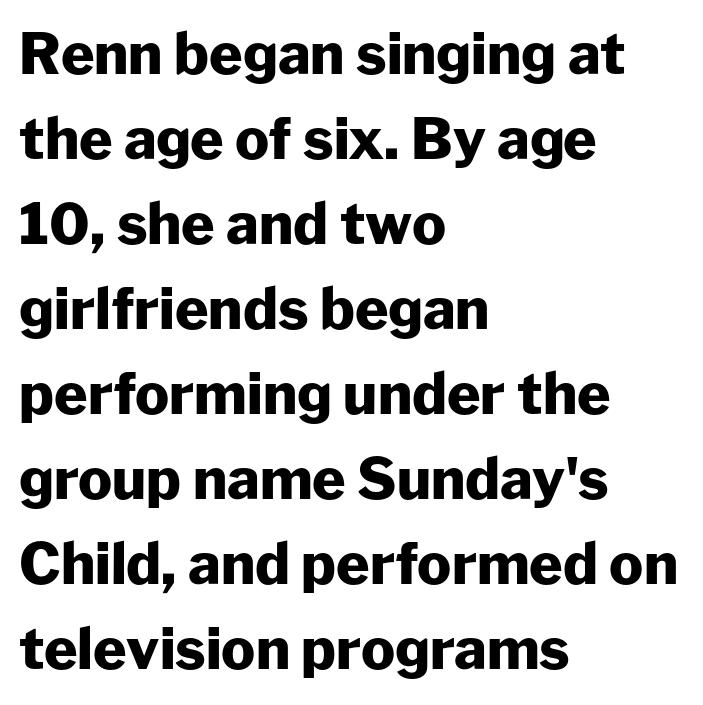
The image shows 57 px heavy sans-serif type, upright; set left-aligned, normal line spacing (1.49x), normal letter spacing, not underlined; low stroke contrast and a medium x-height.
